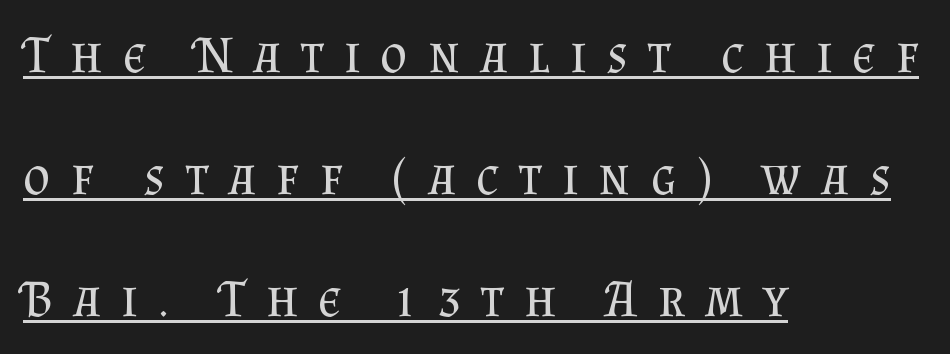
Q: Is the text bold? A: No.
Q: Is the text italic (slanted)? A: No, it is upright.
Q: Is the typeface a serif or a sans-serif typeface? A: Serif.
Q: Is the text underlined? A: Yes.
Q: How is the paragraph aligned? A: Left-aligned.
Q: Is the spacing between letters normal or unusually wide? A: Unusually wide.
Q: Is the spacing between lines tight, normal or loose? A: Loose.
Q: Width (condensed, normal, or wide)? A: Normal.
Q: Stroke contrast? A: Medium.
Q: x-height? A: Small.
Q: Monospaced? A: No.
